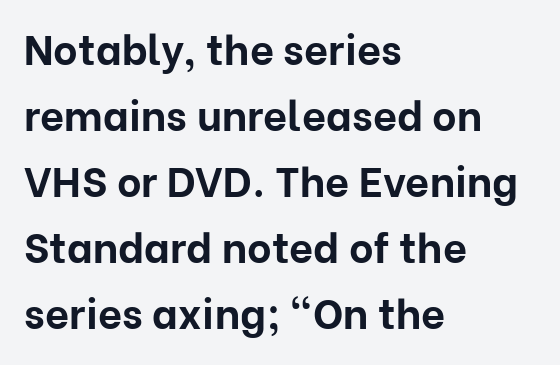
Q: Is the text bold? A: Yes.
Q: Is the text italic (slanted)? A: No, it is upright.
Q: Is the typeface a serif or a sans-serif typeface? A: Sans-serif.
Q: Is the text underlined? A: No.
Q: How is the paragraph aligned? A: Left-aligned.
Q: Is the spacing between letters normal or unusually wide? A: Normal.
Q: Is the spacing between lines tight, normal or loose? A: Normal.
Q: Width (condensed, normal, or wide)? A: Normal.
Q: Stroke contrast? A: Low.
Q: x-height? A: Medium.
Q: Monospaced? A: No.
